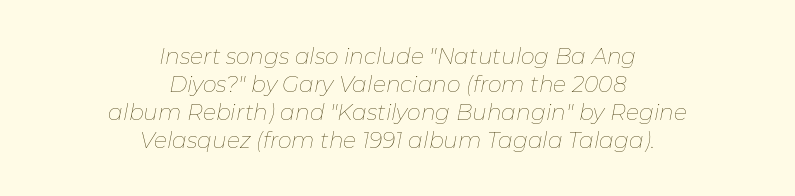
{"italic": "yes", "lean": "right", "slant_degrees": 11, "bold": "no", "underline": "no", "align": "center", "line_spacing": "normal", "line_spacing_ratio": 1.27, "letter_spacing": "normal", "letter_spacing_em": 0.0, "glyph_px": 22}
